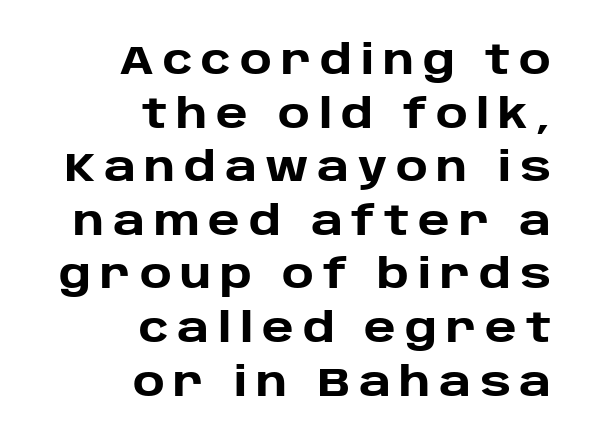
Q: Is the text bold? A: Yes.
Q: Is the text italic (slanted)? A: No, it is upright.
Q: Is the typeface a serif or a sans-serif typeface? A: Sans-serif.
Q: Is the text underlined? A: No.
Q: How is the paragraph aligned? A: Right-aligned.
Q: Is the spacing between letters normal or unusually wide? A: Unusually wide.
Q: Is the spacing between lines tight, normal or loose? A: Normal.
Q: Width (condensed, normal, or wide)? A: Normal.
Q: Stroke contrast? A: Low.
Q: x-height? A: Large.
Q: Monospaced? A: No.
